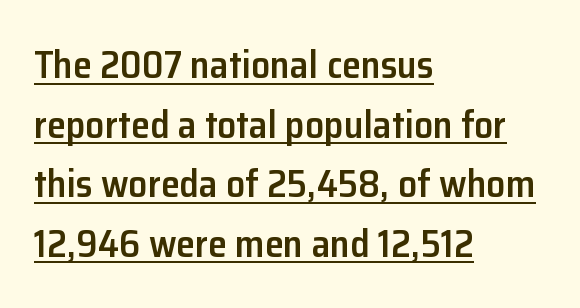
The image shows 38 px semibold sans-serif type, upright; set left-aligned, normal line spacing (1.57x), normal letter spacing, underlined; low stroke contrast and a medium x-height.
